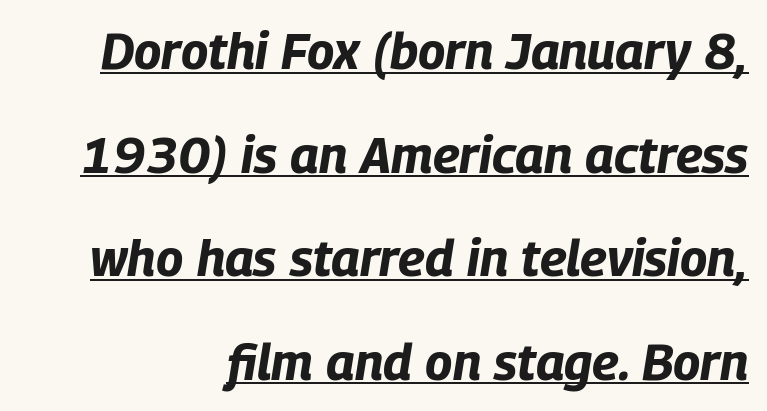
Q: Is the text bold? A: Yes.
Q: Is the text italic (slanted)? A: Yes, it leans right by about 9 degrees.
Q: Is the text underlined? A: Yes.
Q: How is the paragraph aligned? A: Right-aligned.
Q: Is the spacing between letters normal or unusually wide? A: Normal.
Q: Is the spacing between lines tight, normal or loose? A: Loose.
Q: Width (condensed, normal, or wide)? A: Condensed.
Q: Stroke contrast? A: Low.
Q: x-height? A: Large.
Q: Monospaced? A: No.
